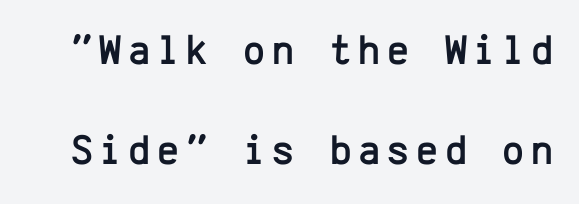
The image shows 42 px sans-serif type, upright, monospaced; set loose line spacing (2.39x), not underlined; low stroke contrast and a medium x-height.
